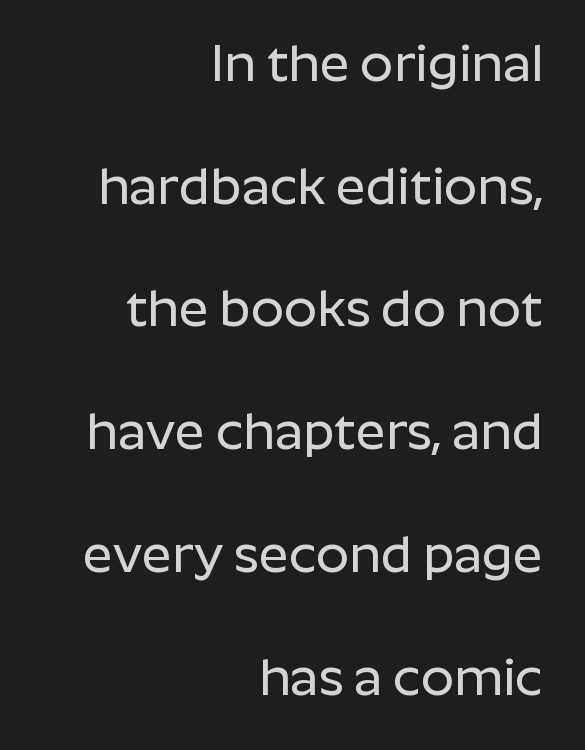
Caption: standard tracking, unaltered. This block would shrink considerably if given ordinary leading; it's expanded now. Are there feet on the stems? There aren't — it's a sans. The rendering anchors every line to the right-hand side. The rendering uses natural spacing where letterforms have individual widths. Posture: vertical.
